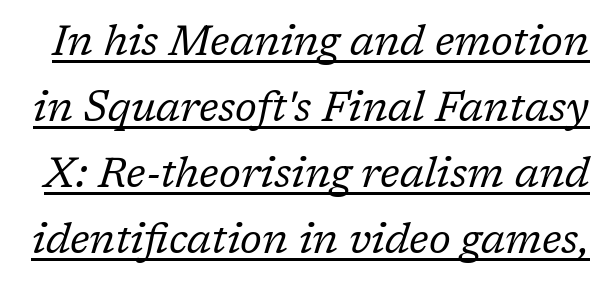
Q: Is the text bold? A: No.
Q: Is the text italic (slanted)? A: Yes, it leans right by about 17 degrees.
Q: Is the typeface a serif or a sans-serif typeface? A: Serif.
Q: Is the text underlined? A: Yes.
Q: Is the spacing between letters normal or unusually wide? A: Normal.
Q: Is the spacing between lines tight, normal or loose? A: Normal.
Q: Width (condensed, normal, or wide)? A: Normal.
Q: Stroke contrast? A: Low.
Q: x-height? A: Medium.
Q: Monospaced? A: No.
